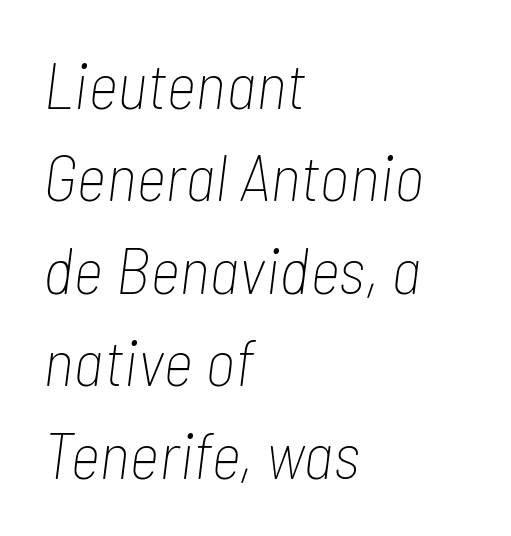
Q: Is the text bold? A: No.
Q: Is the text italic (slanted)? A: Yes, it leans right by about 7 degrees.
Q: Is the text underlined? A: No.
Q: How is the paragraph aligned? A: Left-aligned.
Q: Is the spacing between letters normal or unusually wide? A: Normal.
Q: Is the spacing between lines tight, normal or loose? A: Normal.
Q: Width (condensed, normal, or wide)? A: Condensed.
Q: Stroke contrast? A: Low.
Q: x-height? A: Medium.
Q: Monospaced? A: No.
